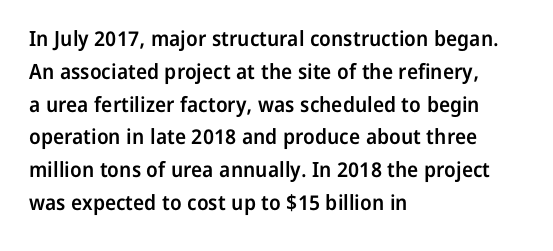
The image shows 21 px text type, upright; set left-aligned, normal line spacing (1.56x), normal letter spacing, not underlined.
